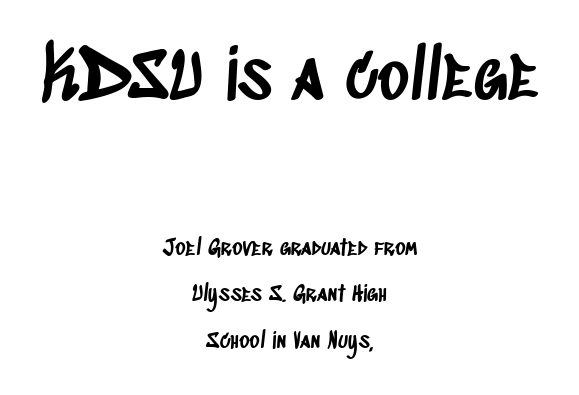
The image shows 67 px condensed sans-serif type; set centered, loose line spacing (2.12x), normal letter spacing, not underlined; the first (top) block is 3.05x larger; low stroke contrast and a large x-height.
